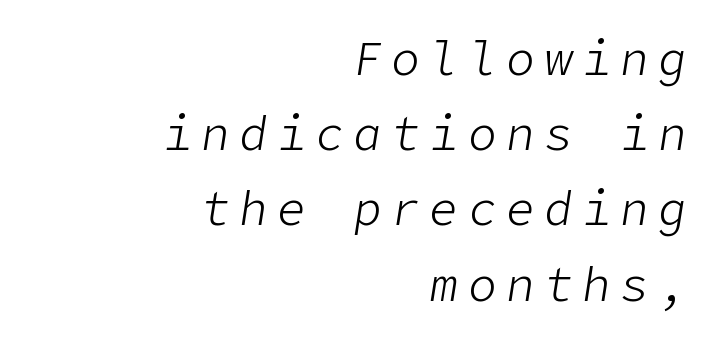
The image shows 47 px light type, italic (leaning right); set right-aligned, normal line spacing (1.6x), unusually wide letter spacing (+0.21 em), not underlined; low stroke contrast and a medium x-height.
